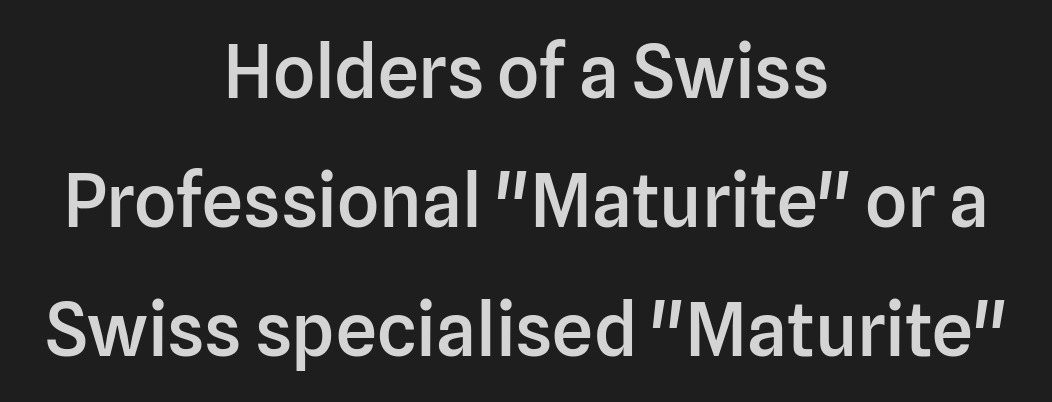
{"serif": "no", "italic": "no", "bold": "semi", "weight": "semibold", "width": "normal", "stroke_contrast": "low", "x_height": "medium", "monospaced": "no", "underline": "no", "align": "center", "line_spacing_ratio": 1.77, "letter_spacing": "normal", "letter_spacing_em": 0.0, "glyph_px": 73}
